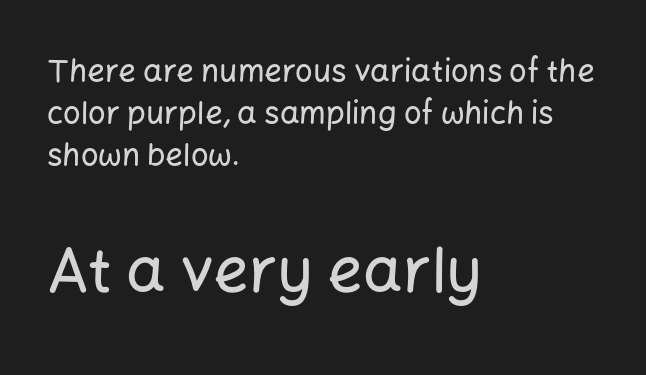
{"serif": "no", "italic": "no", "width": "normal", "stroke_contrast": "low", "x_height": "medium", "monospaced": "no", "underline": "no", "align": "left", "line_spacing": "normal", "line_spacing_ratio": 1.36, "letter_spacing": "normal", "letter_spacing_em": 0.0, "larger_block": "second", "size_ratio": 2.0, "glyph_px": 62}
